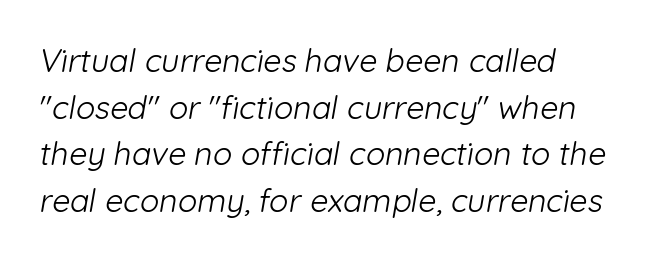
Stroke terminals: plain, sans-serif. Think of a printed novel: that variable character pitch is what you see here. Nothing unusual about the tracking: characters are spaced as the font intends. The cut favours lightness, reaching ordinary text weight at its darkest. Vertically, the passage feels balanced, rows spaced as you'd expect.
